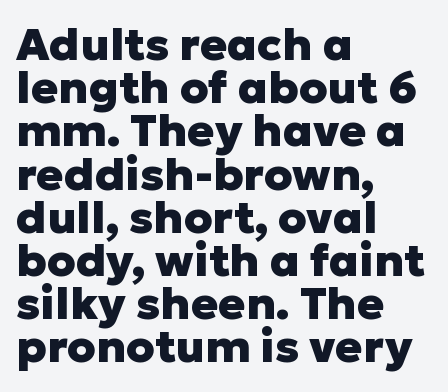
{"serif": "no", "italic": "no", "bold": "yes", "weight": "heavy", "width": "normal", "stroke_contrast": "low", "x_height": "medium", "monospaced": "no", "underline": "no", "align": "left", "line_spacing": "tight", "line_spacing_ratio": 0.96, "letter_spacing": "normal", "letter_spacing_em": 0.0, "glyph_px": 45}
